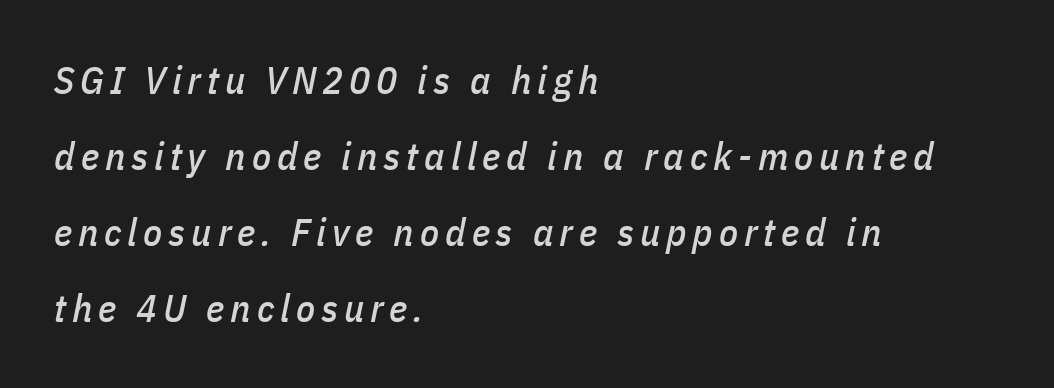
Whoever set this chose breathing room over compactness in the vertical rhythm. Beneath every word, the page is bare. The paragraph shown leans on its left margin. The letters advance in unequal steps, a hallmark of proportional type.
